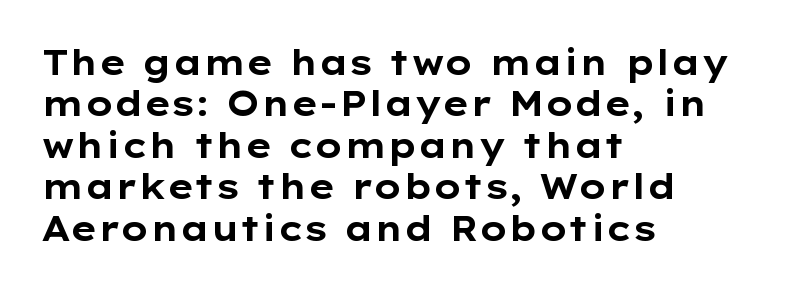
Bold? Absolutely — the strokes are thick and heavy. Every stem runs plumb, perpendicular to the baseline. The face used here is proportionally spaced, like ordinary book or web type. Is the block centered? No — it sits flush against the left margin. Observe the absence of serifs on each vertical stroke in this sample.
